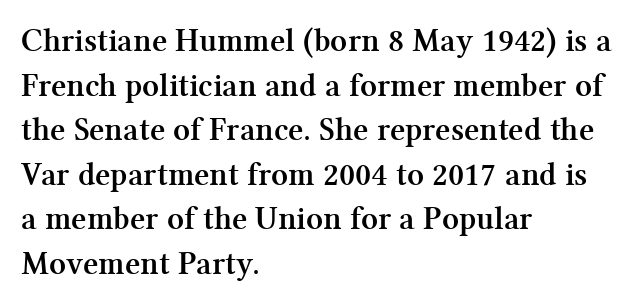
Q: Is the text bold? A: Yes.
Q: Is the text italic (slanted)? A: No, it is upright.
Q: Is the typeface a serif or a sans-serif typeface? A: Serif.
Q: Is the text underlined? A: No.
Q: How is the paragraph aligned? A: Left-aligned.
Q: Is the spacing between letters normal or unusually wide? A: Normal.
Q: Is the spacing between lines tight, normal or loose? A: Normal.
Q: Width (condensed, normal, or wide)? A: Normal.
Q: Stroke contrast? A: Medium.
Q: x-height? A: Medium.
Q: Monospaced? A: No.
